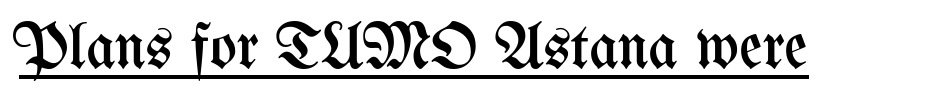
Q: Is the text bold? A: No.
Q: Is the text italic (slanted)? A: No, it is upright.
Q: Is the text underlined? A: Yes.
Q: Is the spacing between letters normal or unusually wide? A: Normal.
Q: Width (condensed, normal, or wide)? A: Condensed.
Q: Stroke contrast? A: Medium.
Q: x-height? A: Medium.
Q: Monospaced? A: No.
